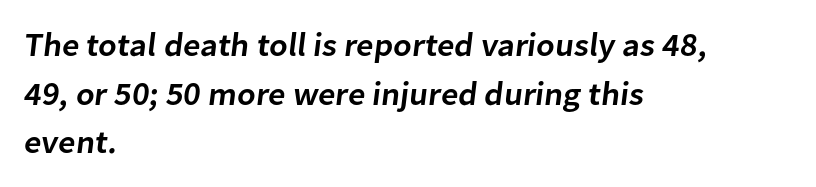
Q: Is the text bold? A: Semi-bold.
Q: Is the typeface a serif or a sans-serif typeface? A: Sans-serif.
Q: Is the text underlined? A: No.
Q: How is the paragraph aligned? A: Left-aligned.
Q: Is the spacing between letters normal or unusually wide? A: Normal.
Q: Is the spacing between lines tight, normal or loose? A: Normal.
Q: Width (condensed, normal, or wide)? A: Normal.
Q: Stroke contrast? A: Low.
Q: x-height? A: Medium.
Q: Monospaced? A: No.
